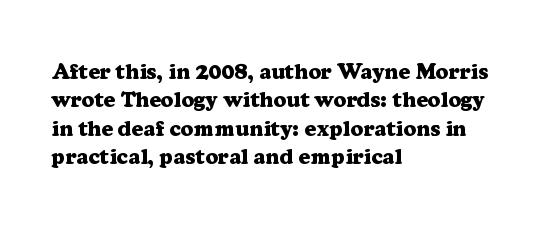
{"italic": "no", "bold": "yes", "underline": "no", "align": "left", "line_spacing": "normal", "line_spacing_ratio": 1.29, "letter_spacing": "normal", "letter_spacing_em": 0.0, "glyph_px": 22}
